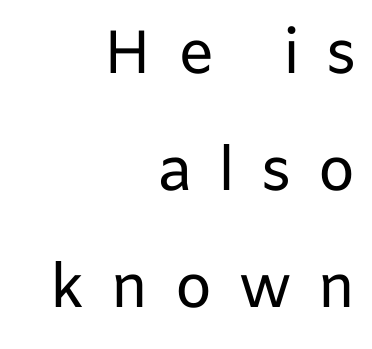
The image shows 61 px regular-weight sans-serif type, upright; set right-aligned, loose line spacing (1.92x), unusually wide letter spacing (+0.42 em), not underlined; low stroke contrast and a medium x-height.
